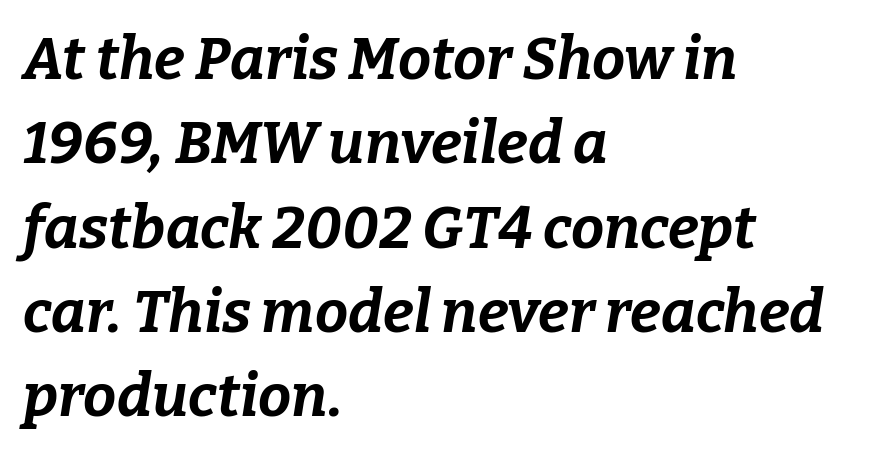
Does the lettering tilt? It does — this is italic. The passage shown stacks its lines at a standard gap. These lines are rendered in a variable-pitch font. Between one letter and the next there's only the usual sliver of space. No word sits above an underline. One-word summary of the alignment: left.
